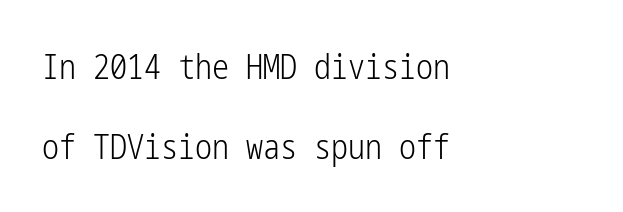
Q: Is the text bold? A: No.
Q: Is the text italic (slanted)? A: No, it is upright.
Q: Is the typeface a serif or a sans-serif typeface? A: Sans-serif.
Q: Is the text underlined? A: No.
Q: How is the paragraph aligned? A: Left-aligned.
Q: Is the spacing between letters normal or unusually wide? A: Normal.
Q: Is the spacing between lines tight, normal or loose? A: Loose.
Q: Width (condensed, normal, or wide)? A: Condensed.
Q: Stroke contrast? A: Low.
Q: x-height? A: Medium.
